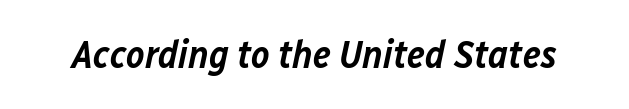
Q: Is the text bold? A: Semi-bold.
Q: Is the text italic (slanted)? A: Yes, it leans right by about 12 degrees.
Q: Is the text underlined? A: No.
Q: Is the spacing between letters normal or unusually wide? A: Normal.
Q: Width (condensed, normal, or wide)? A: Normal.
Q: Stroke contrast? A: Low.
Q: x-height? A: Medium.
Q: Monospaced? A: No.
